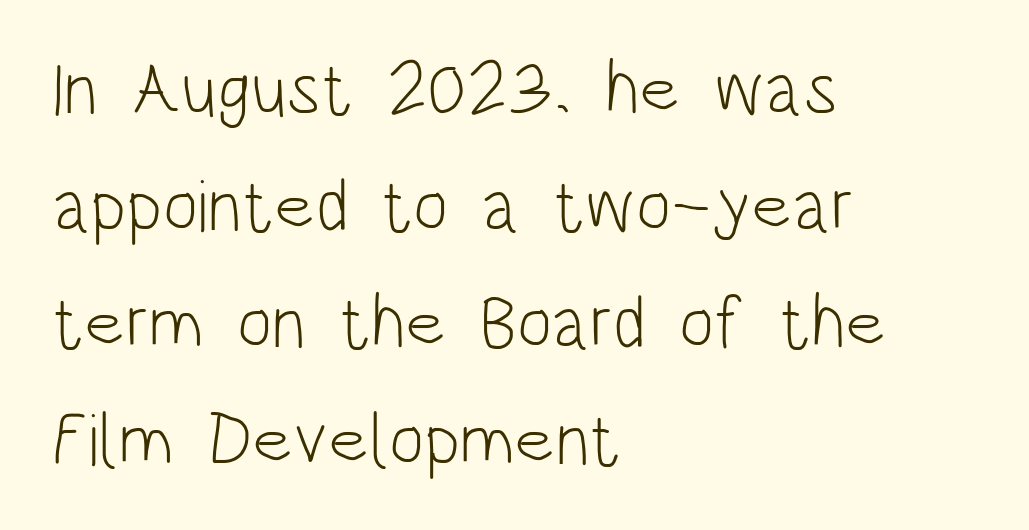
Q: Is the text bold? A: No.
Q: Is the text italic (slanted)? A: No, it is upright.
Q: Is the typeface a serif or a sans-serif typeface? A: Sans-serif.
Q: Is the text underlined? A: No.
Q: How is the paragraph aligned? A: Left-aligned.
Q: Is the spacing between letters normal or unusually wide? A: Normal.
Q: Is the spacing between lines tight, normal or loose? A: Normal.
Q: Width (condensed, normal, or wide)? A: Condensed.
Q: Stroke contrast? A: Low.
Q: x-height? A: Large.
Q: Monospaced? A: No.
